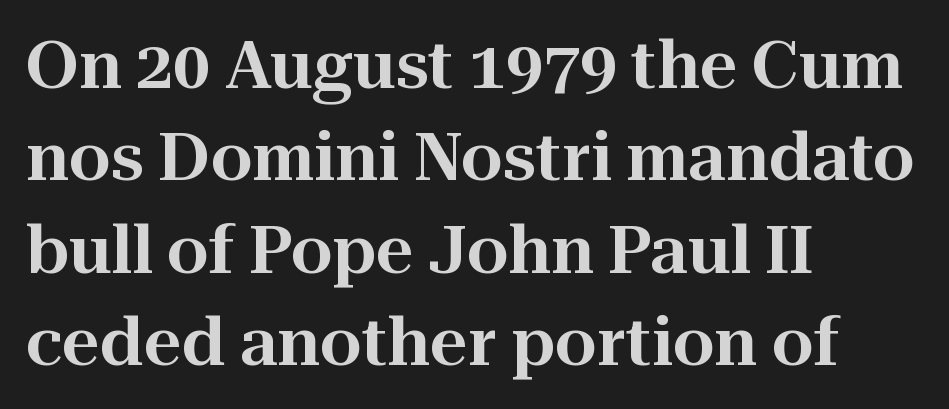
{"serif": "yes", "italic": "no", "width": "normal", "stroke_contrast": "high", "x_height": "medium", "monospaced": "no", "underline": "no", "align": "left", "line_spacing": "normal", "line_spacing_ratio": 1.4, "letter_spacing": "normal", "letter_spacing_em": 0.0, "glyph_px": 66}
